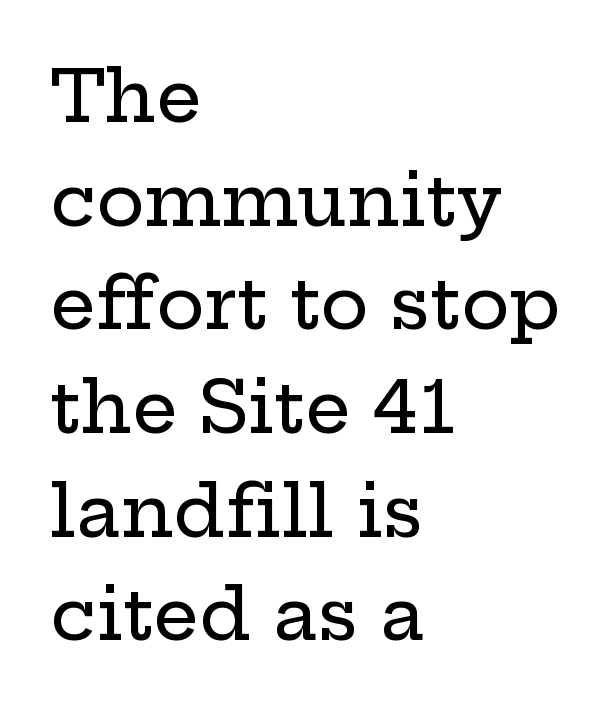
{"serif": "yes", "italic": "no", "width": "wide", "stroke_contrast": "low", "x_height": "medium", "monospaced": "no", "underline": "no", "align": "left", "line_spacing": "normal", "line_spacing_ratio": 1.44, "letter_spacing": "normal", "letter_spacing_em": 0.0, "glyph_px": 72}
